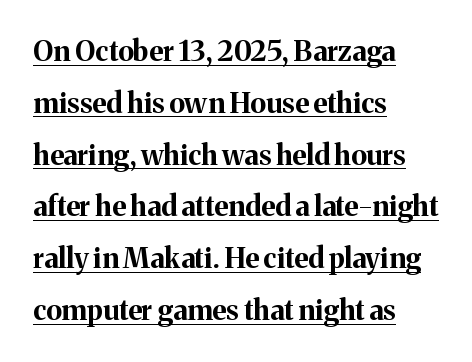
Q: Is the text bold? A: Yes.
Q: Is the text italic (slanted)? A: No, it is upright.
Q: Is the typeface a serif or a sans-serif typeface? A: Serif.
Q: Is the text underlined? A: Yes.
Q: How is the paragraph aligned? A: Left-aligned.
Q: Is the spacing between letters normal or unusually wide? A: Normal.
Q: Width (condensed, normal, or wide)? A: Normal.
Q: Stroke contrast? A: Medium.
Q: x-height? A: Medium.
Q: Monospaced? A: No.
